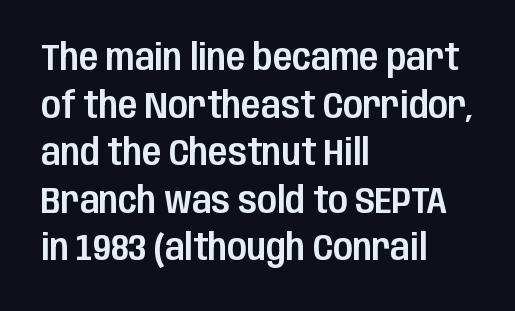
{"serif": "no", "italic": "no", "width": "condensed", "stroke_contrast": "low", "x_height": "large", "monospaced": "no", "underline": "no", "align": "left", "line_spacing": "normal", "line_spacing_ratio": 1.32, "letter_spacing": "normal", "letter_spacing_em": 0.0, "glyph_px": 36}
